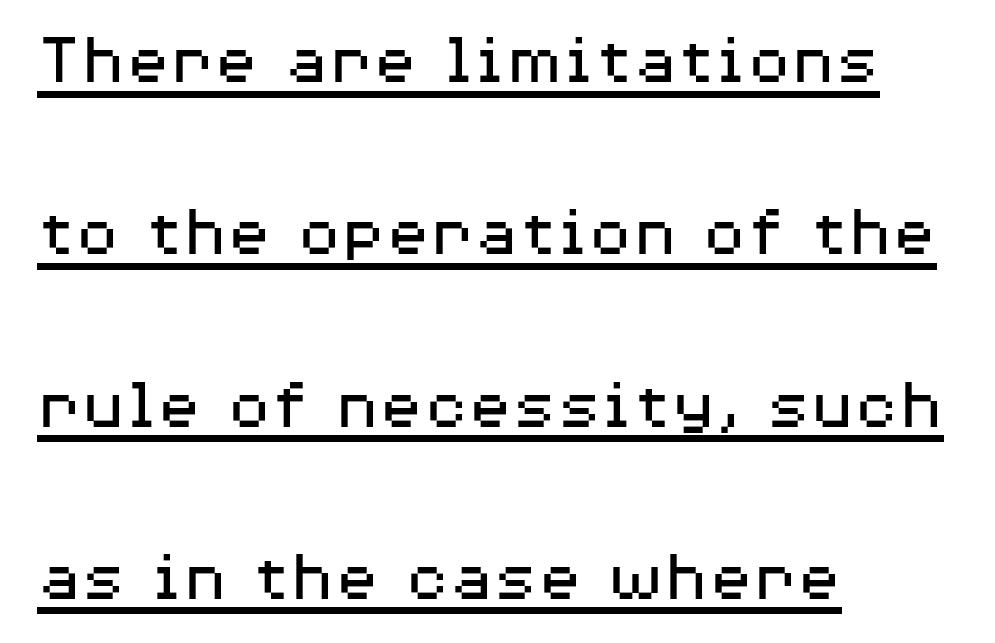
Q: Is the text bold? A: No.
Q: Is the text italic (slanted)? A: No, it is upright.
Q: Is the typeface a serif or a sans-serif typeface? A: Sans-serif.
Q: Is the text underlined? A: Yes.
Q: How is the paragraph aligned? A: Left-aligned.
Q: Is the spacing between letters normal or unusually wide? A: Normal.
Q: Is the spacing between lines tight, normal or loose? A: Loose.
Q: Width (condensed, normal, or wide)? A: Wide.
Q: Stroke contrast? A: Medium.
Q: x-height? A: Medium.
Q: Monospaced? A: No.
